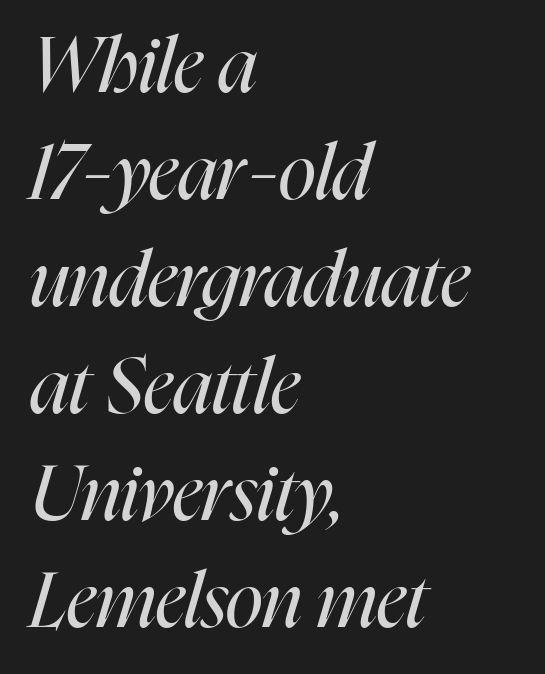
{"italic": "yes", "lean": "right", "slant_degrees": 16, "bold": "no", "weight": "regular", "width": "condensed", "stroke_contrast": "high", "x_height": "medium", "monospaced": "no", "underline": "no", "align": "left", "line_spacing": "normal", "line_spacing_ratio": 1.39, "letter_spacing": "normal", "letter_spacing_em": 0.0, "glyph_px": 77}
